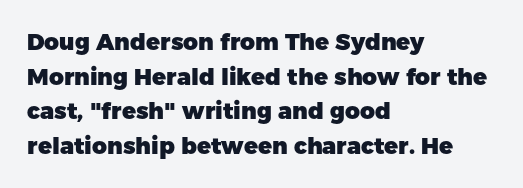
Every stem runs plumb, perpendicular to the baseline. The typesetting leans heavy: a genuine bold. Anything drawn beneath the words? Only blank space. The paragraph shown leans on its left margin. In terms of letterspacing, this is plain default setting. The space between consecutive lines is moderate.
